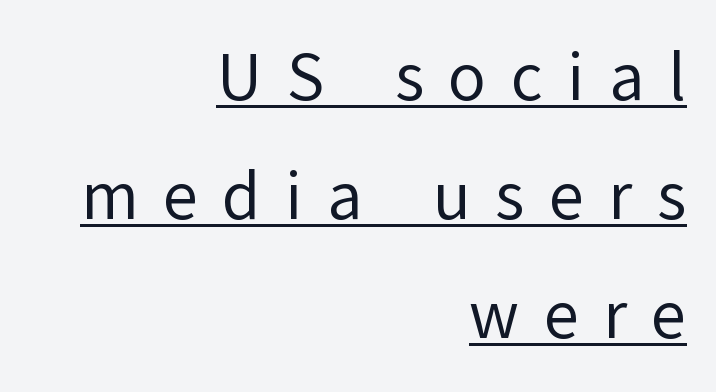
{"serif": "no", "italic": "no", "bold": "no", "weight": "regular", "width": "normal", "stroke_contrast": "low", "x_height": "medium", "monospaced": "no", "underline": "yes", "align": "right", "line_spacing_ratio": 1.75, "letter_spacing": "wide", "letter_spacing_em": 0.36, "glyph_px": 68}
